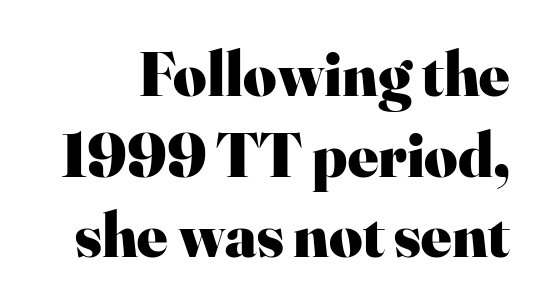
{"serif": "yes", "italic": "no", "bold": "yes", "weight": "heavy", "width": "normal", "stroke_contrast": "high", "x_height": "small", "monospaced": "no", "underline": "no", "line_spacing": "normal", "line_spacing_ratio": 1.26, "letter_spacing": "normal", "letter_spacing_em": 0.0, "glyph_px": 64}
